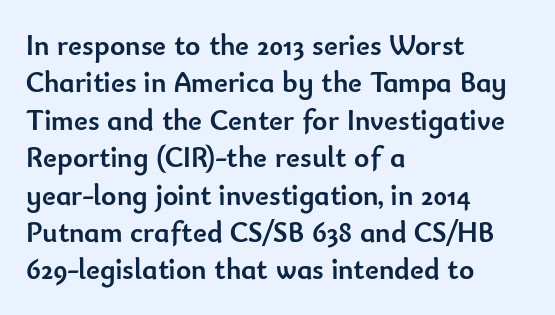
{"serif": "no", "italic": "no", "bold": "yes", "weight": "semibold", "width": "normal", "stroke_contrast": "low", "x_height": "small", "monospaced": "no", "underline": "no", "align": "left", "line_spacing": "normal", "line_spacing_ratio": 1.29, "letter_spacing": "normal", "letter_spacing_em": 0.0, "glyph_px": 29}
